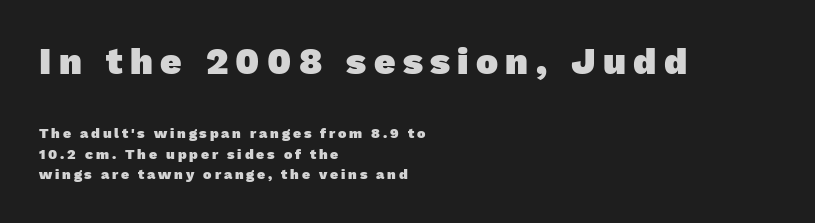
The image shows 37 px heavy sans-serif type; set left-aligned, normal line spacing (1.49x), unusually wide letter spacing (+0.2 em), not underlined; the first (top) block is 2.64x larger; low stroke contrast and a medium x-height.
